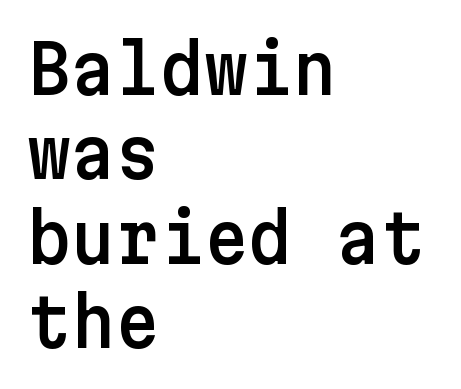
Letters rest on an invisible, unmarked baseline. Type style note: lacks serifs. The lettering stays uniformly vertical, giving the passage a roman look. The ragged edge is on the right, which tells us the setting is flush left. Glyph-to-glyph distance matches everyday printed text.
